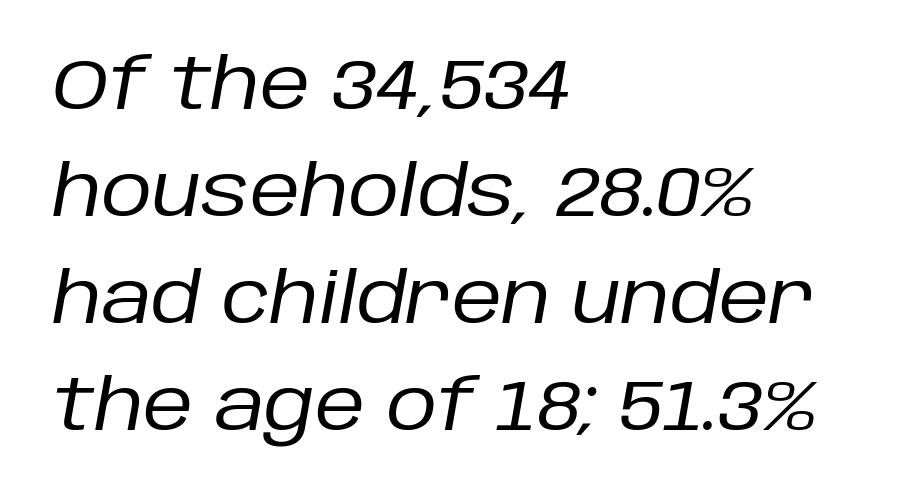
Q: Is the text bold? A: No.
Q: Is the text italic (slanted)? A: Yes, it leans right by about 10 degrees.
Q: Is the text underlined? A: No.
Q: How is the paragraph aligned? A: Left-aligned.
Q: Is the spacing between letters normal or unusually wide? A: Normal.
Q: Is the spacing between lines tight, normal or loose? A: Normal.
Q: Width (condensed, normal, or wide)? A: Normal.
Q: Stroke contrast? A: Low.
Q: x-height? A: Large.
Q: Monospaced? A: No.
